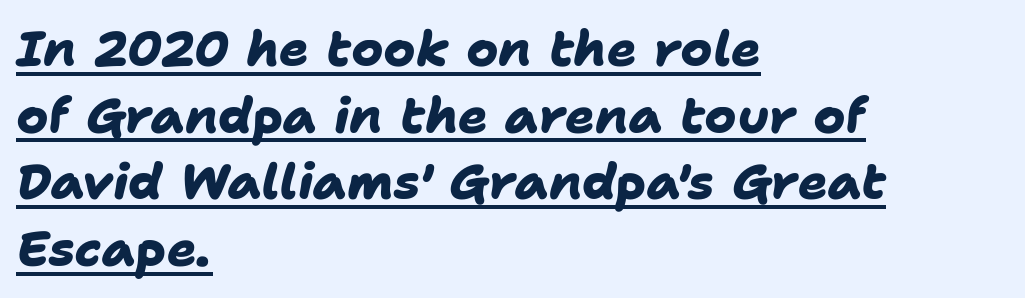
Teacher's note: observe the even left margin — that is flush-left alignment. Has an underline been added? It has. A typesetter would call this proportional, since set widths differ per character. The font family rendered here belongs to the sans-serif group. Does extra space separate the letters? No, they use regular spacing.
